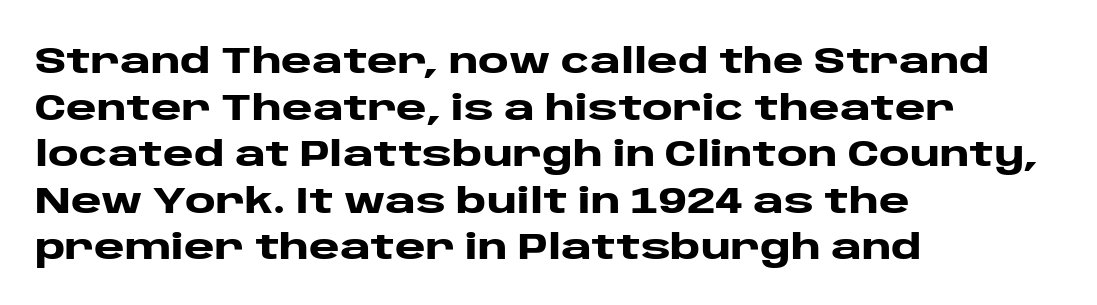
Q: Is the text bold? A: Yes.
Q: Is the text italic (slanted)? A: No, it is upright.
Q: Is the typeface a serif or a sans-serif typeface? A: Sans-serif.
Q: Is the text underlined? A: No.
Q: How is the paragraph aligned? A: Left-aligned.
Q: Is the spacing between letters normal or unusually wide? A: Normal.
Q: Is the spacing between lines tight, normal or loose? A: Normal.
Q: Width (condensed, normal, or wide)? A: Wide.
Q: Stroke contrast? A: Low.
Q: x-height? A: Large.
Q: Monospaced? A: No.
